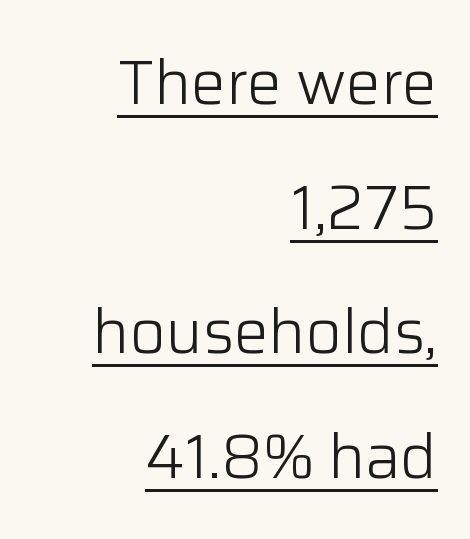
The image shows 62 px light sans-serif type, upright; set right-aligned, loose line spacing (2.01x), normal letter spacing, underlined; low stroke contrast and a medium x-height.
